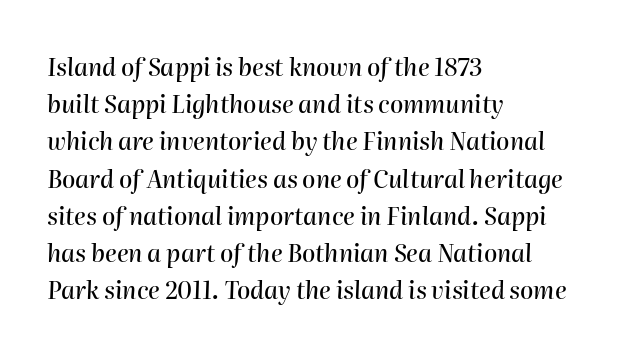
Q: Is the text italic (slanted)? A: Yes, it leans right by about 2 degrees.
Q: Is the text underlined? A: No.
Q: How is the paragraph aligned? A: Left-aligned.
Q: Is the spacing between letters normal or unusually wide? A: Normal.
Q: Is the spacing between lines tight, normal or loose? A: Normal.
